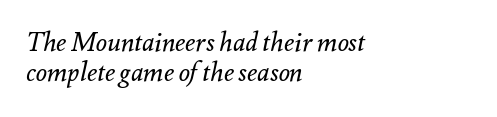
The image shows 26 px text type, italic (leaning right); set left-aligned, line spacing 1.16x, normal letter spacing, not underlined.
